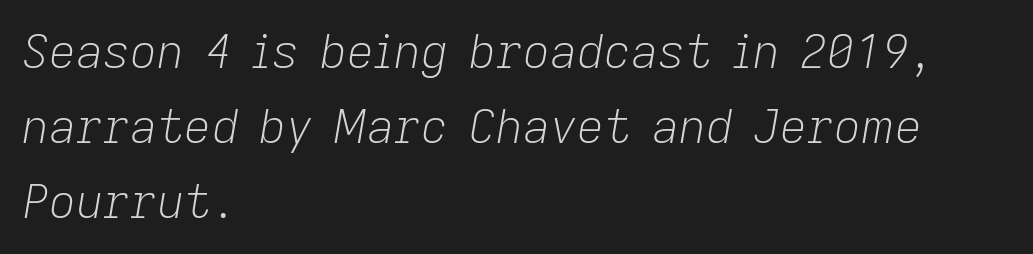
The face used here is proportionally spaced, like ordinary book or web type. How would I describe the line gaps? Plain and ordinary. How are the letters spaced? Ordinarily, with no added tracking. Underlining? Definitely not there.
